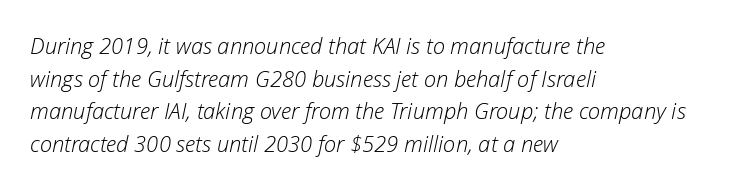
Q: Is the text bold? A: No.
Q: Is the text italic (slanted)? A: Yes, it leans right by about 12 degrees.
Q: Is the text underlined? A: No.
Q: How is the paragraph aligned? A: Left-aligned.
Q: Is the spacing between letters normal or unusually wide? A: Normal.
Q: Is the spacing between lines tight, normal or loose? A: Normal.
